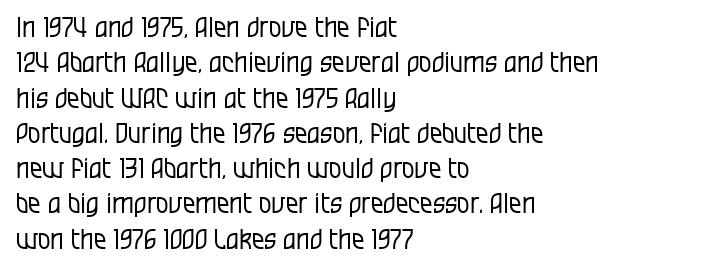
{"serif": "no", "italic": "no", "bold": "no", "weight": "regular", "width": "condensed", "stroke_contrast": "low", "x_height": "large", "monospaced": "no", "underline": "no", "align": "left", "line_spacing": "normal", "line_spacing_ratio": 1.26, "letter_spacing": "normal", "letter_spacing_em": 0.0, "glyph_px": 28}
